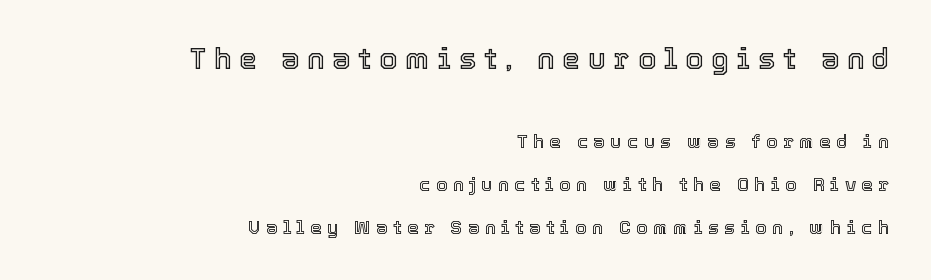
The face used here is proportionally spaced, like ordinary book or web type. You could fit nearly another row in the gap between these rows. Someone cranked the tracking dial way up on this one. Upright lettering throughout.
